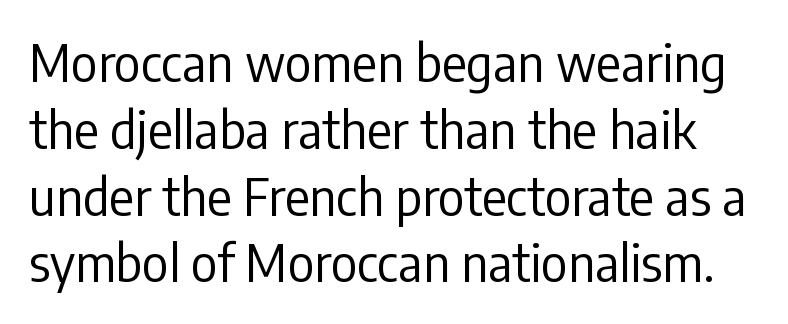
{"serif": "no", "italic": "no", "bold": "no", "weight": "regular", "width": "condensed", "stroke_contrast": "low", "x_height": "medium", "monospaced": "no", "underline": "no", "line_spacing": "normal", "line_spacing_ratio": 1.31, "letter_spacing": "normal", "letter_spacing_em": 0.0, "glyph_px": 51}
